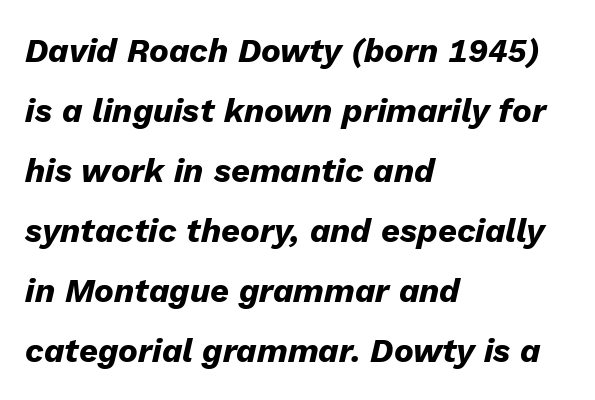
Q: Is the text bold? A: Yes.
Q: Is the text italic (slanted)? A: Yes, it leans right by about 13 degrees.
Q: Is the text underlined? A: No.
Q: How is the paragraph aligned? A: Left-aligned.
Q: Is the spacing between letters normal or unusually wide? A: Normal.
Q: Width (condensed, normal, or wide)? A: Normal.
Q: Stroke contrast? A: Low.
Q: x-height? A: Medium.
Q: Monospaced? A: No.
